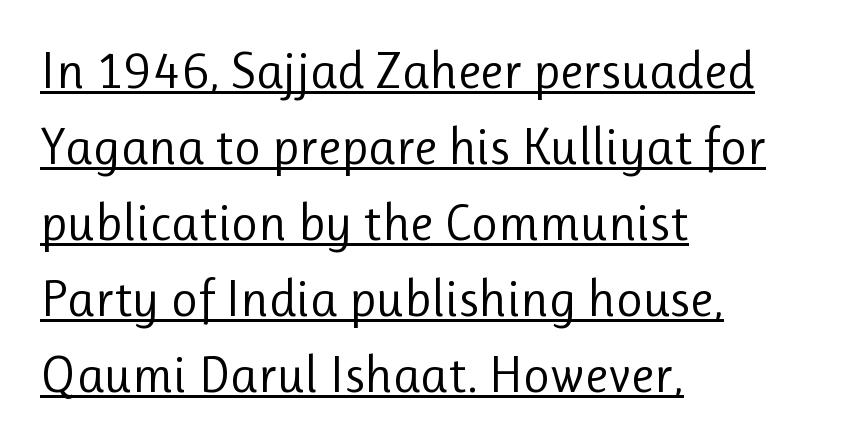
The image shows 52 px regular-weight sans-serif type, upright; set left-aligned, normal line spacing (1.46x), normal letter spacing, underlined; low stroke contrast and a medium x-height.
